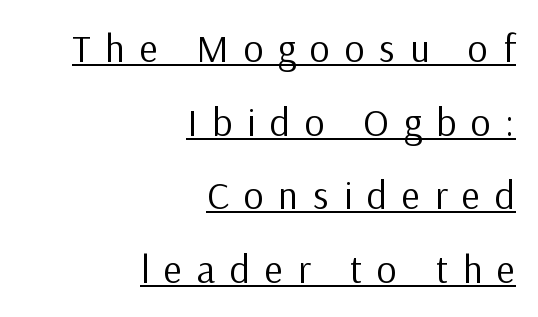
{"serif": "no", "italic": "no", "bold": "no", "weight": "regular", "width": "normal", "stroke_contrast": "low", "x_height": "medium", "monospaced": "no", "underline": "yes", "align": "right", "line_spacing_ratio": 1.89, "letter_spacing": "wide", "letter_spacing_em": 0.38, "glyph_px": 39}
